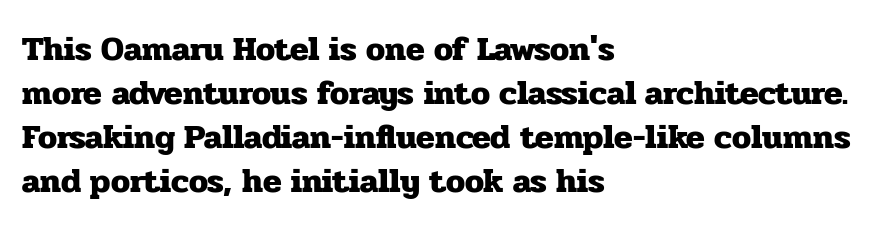
Q: Is the text bold? A: Yes.
Q: Is the text italic (slanted)? A: No, it is upright.
Q: Is the typeface a serif or a sans-serif typeface? A: Serif.
Q: Is the text underlined? A: No.
Q: How is the paragraph aligned? A: Left-aligned.
Q: Is the spacing between letters normal or unusually wide? A: Normal.
Q: Is the spacing between lines tight, normal or loose? A: Normal.
Q: Width (condensed, normal, or wide)? A: Normal.
Q: Stroke contrast? A: Low.
Q: x-height? A: Medium.
Q: Monospaced? A: No.
